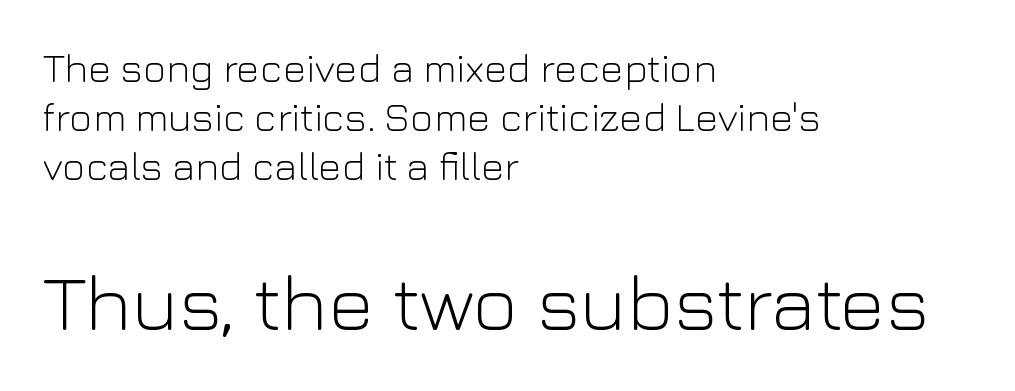
These glyphs show unthickened strokes, regular width or finer. Are there feet on the stems? There aren't — it's a sans. Bigger letters appear in the bottom chunk; the top chunk is reduced. Anything drawn beneath the words? Only blank space. Casual observation: everything's shoved over to the left.
